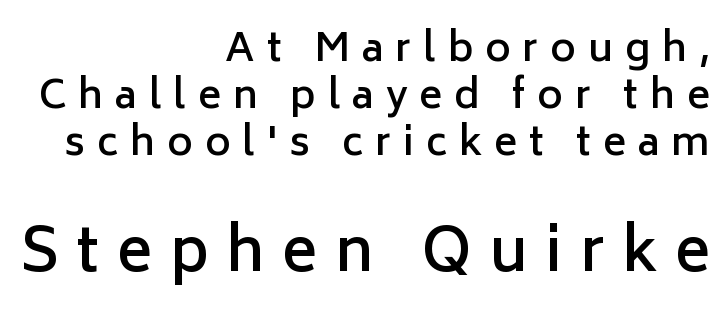
Q: Is the text bold? A: Semi-bold.
Q: Is the text italic (slanted)? A: No, it is upright.
Q: Is the typeface a serif or a sans-serif typeface? A: Sans-serif.
Q: Is the text underlined? A: No.
Q: How is the paragraph aligned? A: Right-aligned.
Q: Is the spacing between letters normal or unusually wide? A: Unusually wide.
Q: Which block of text is set in a larger size, the first (top) or the second (bottom)? A: The second (bottom) one.
Q: Width (condensed, normal, or wide)? A: Normal.
Q: Stroke contrast? A: Low.
Q: x-height? A: Medium.
Q: Monospaced? A: No.
